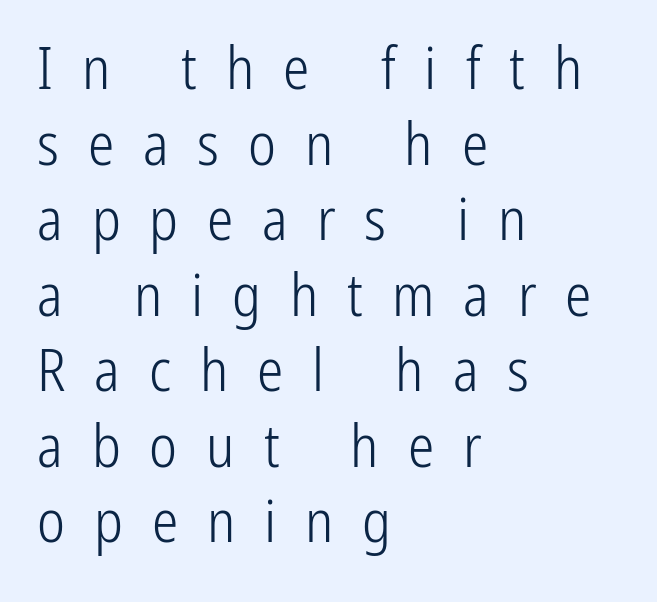
The image shows 59 px light, condensed sans-serif type, upright; set left-aligned, normal line spacing (1.28x), unusually wide letter spacing (+0.49 em), not underlined; low stroke contrast and a medium x-height.
